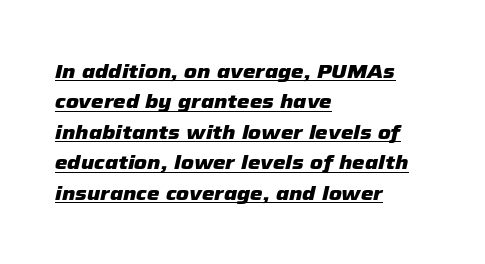
The image shows 20 px bold type, italic (leaning right); set left-aligned, normal line spacing (1.52x), normal letter spacing, underlined.
